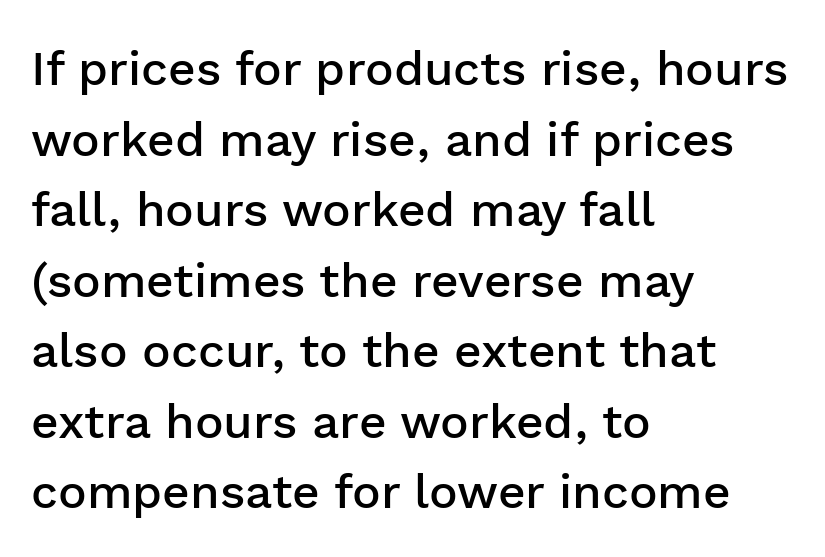
Grotesque or geometric, the face here clearly has no serifs. Students, this is semibold: more ink than regular, less than bold. Characters remain perfectly vertical along every line. Tracking value appears to be zero — textbook default spacing.
